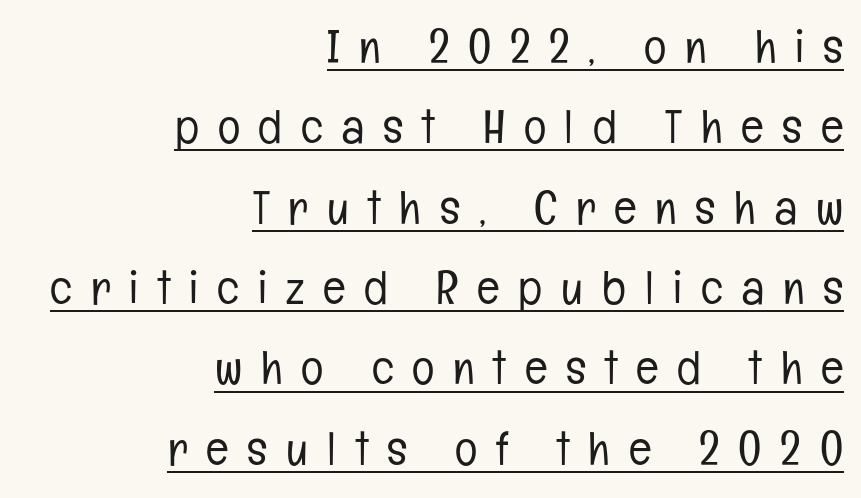
Honestly, the underline is the first thing you notice here. Varying glyph widths throughout — classic text-font behaviour. Loose tracking; the words dissolve into strings of separated letters. The face used here is a sans, in the tradition of grotesques and geometrics. Is the block centered? No — it sits flush against the right margin.
